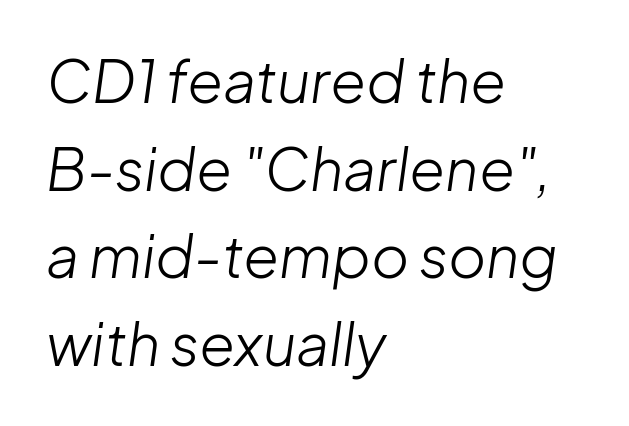
{"italic": "yes", "lean": "right", "slant_degrees": 8, "bold": "no", "weight": "light", "width": "normal", "stroke_contrast": "low", "x_height": "medium", "monospaced": "no", "underline": "no", "align": "left", "line_spacing": "normal", "line_spacing_ratio": 1.51, "letter_spacing": "normal", "letter_spacing_em": 0.0, "glyph_px": 58}
